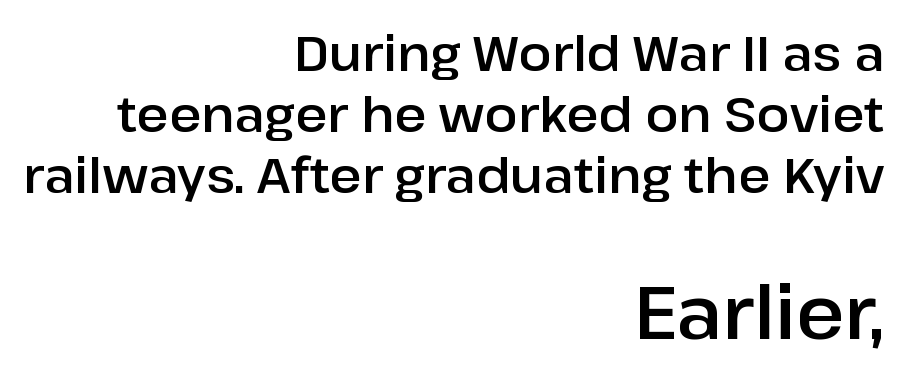
Any mark beneath the type? The region is blank. The paragraph shown leans on its right margin. The type is set solid horizontally, with unmodified tracking. You could not count columns in this text — the font is proportionally spaced. Here the second block reads like a headline and the first like body copy. Designer's note — italics off, roman on.
